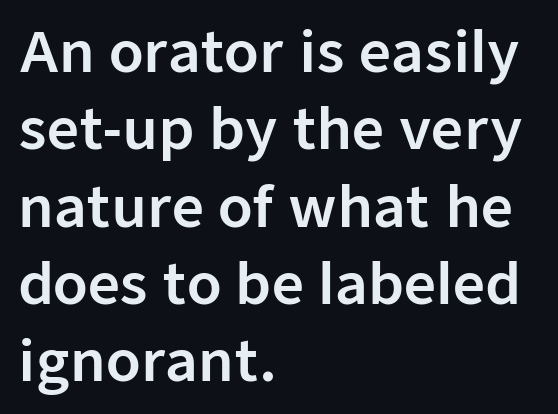
{"serif": "no", "italic": "no", "width": "normal", "stroke_contrast": "low", "x_height": "medium", "monospaced": "no", "underline": "no", "align": "left", "line_spacing": "normal", "line_spacing_ratio": 1.38, "letter_spacing": "normal", "letter_spacing_em": 0.0, "glyph_px": 56}
